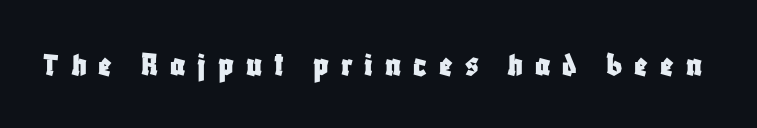
Q: Is the text italic (slanted)? A: No, it is upright.
Q: Is the typeface a serif or a sans-serif typeface? A: Sans-serif.
Q: Is the text underlined? A: No.
Q: Is the spacing between letters normal or unusually wide? A: Unusually wide.
Q: Width (condensed, normal, or wide)? A: Condensed.
Q: Stroke contrast? A: Low.
Q: x-height? A: Large.
Q: Monospaced? A: No.
